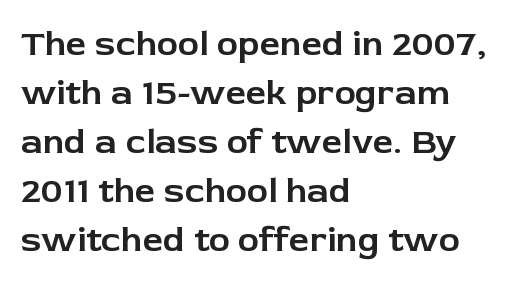
{"serif": "no", "italic": "no", "width": "normal", "stroke_contrast": "low", "x_height": "medium", "monospaced": "no", "underline": "no", "align": "left", "line_spacing": "normal", "line_spacing_ratio": 1.36, "letter_spacing": "normal", "letter_spacing_em": 0.0, "glyph_px": 36}
